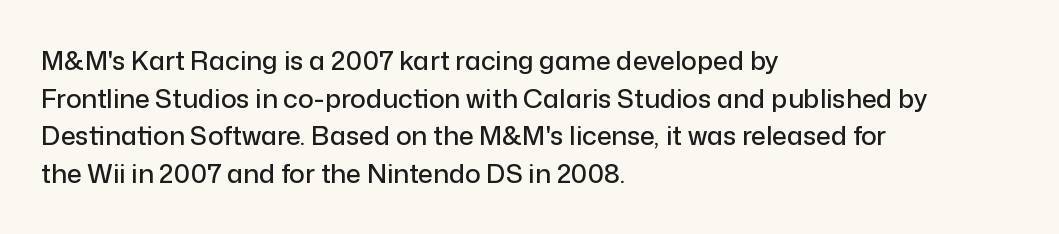
Q: Is the text italic (slanted)? A: No, it is upright.
Q: Is the text underlined? A: No.
Q: How is the paragraph aligned? A: Left-aligned.
Q: Is the spacing between letters normal or unusually wide? A: Normal.
Q: Is the spacing between lines tight, normal or loose? A: Normal.
